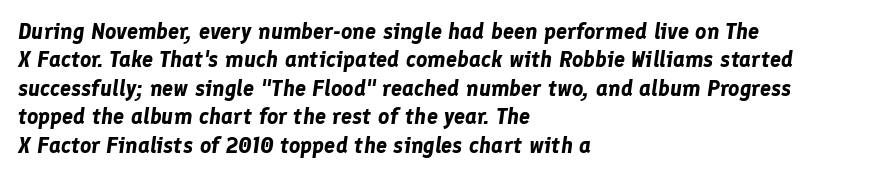
The image shows 22 px bold type, italic (leaning right); set left-aligned, normal line spacing (1.29x), normal letter spacing, not underlined.
